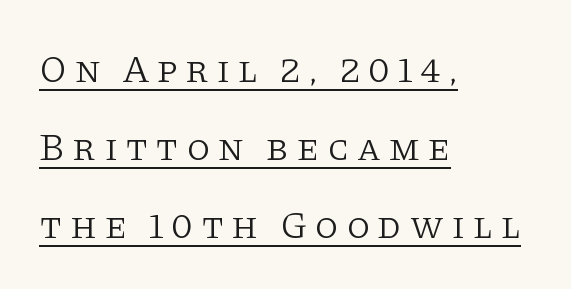
This is serif lettering, the kind often seen in printed books. Line starts are locked; line ends wander. Words appear elongated and porous because spacing is wide. Nothing heavy about these letters — not bold at all. Note the varied advance widths — an 'i' is clearly narrower than an 'm'.
